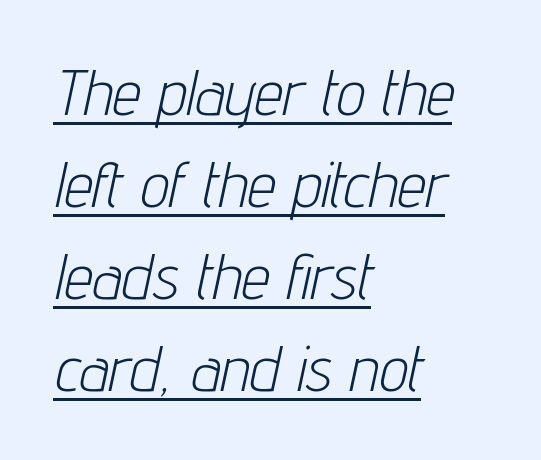
Q: Is the text bold? A: No.
Q: Is the text italic (slanted)? A: Yes, it leans right by about 12 degrees.
Q: Is the text underlined? A: Yes.
Q: How is the paragraph aligned? A: Left-aligned.
Q: Is the spacing between letters normal or unusually wide? A: Normal.
Q: Is the spacing between lines tight, normal or loose? A: Normal.
Q: Width (condensed, normal, or wide)? A: Condensed.
Q: Stroke contrast? A: Low.
Q: x-height? A: Medium.
Q: Monospaced? A: No.
